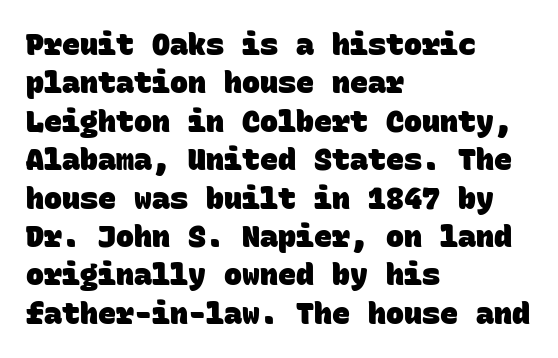
Nobody drew a line under any word here. Every character here occupies the same horizontal width, giving the sample a typewriter-like rhythm. Is the type bold? Yes — the strokes are clearly thick and heavy. Stroke terminals: plain, sans-serif. Observe the ordinary spacing: letters are neighbours, not strangers. Caption: multi-line text, flush left, ragged right.
